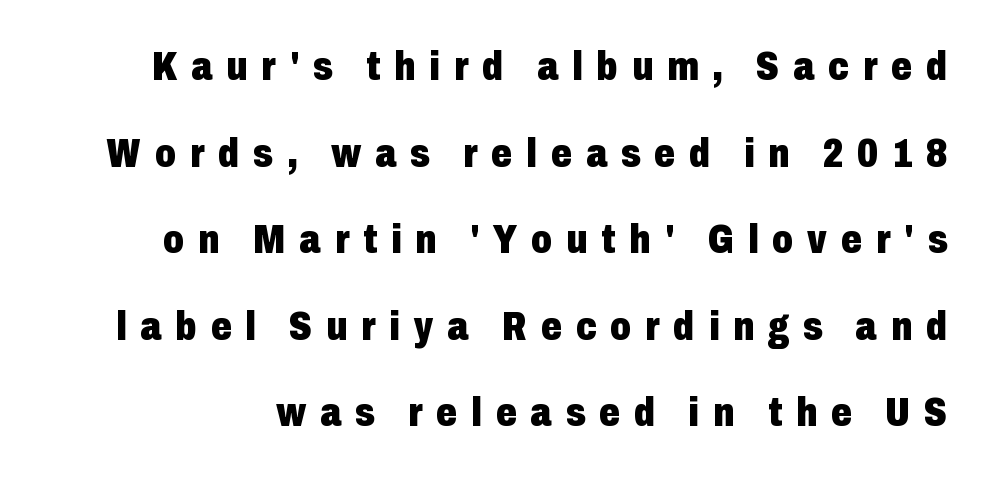
The image shows 41 px heavy, condensed sans-serif type, upright; set loose line spacing (2.11x), unusually wide letter spacing (+0.34 em), not underlined; low stroke contrast and a medium x-height.
